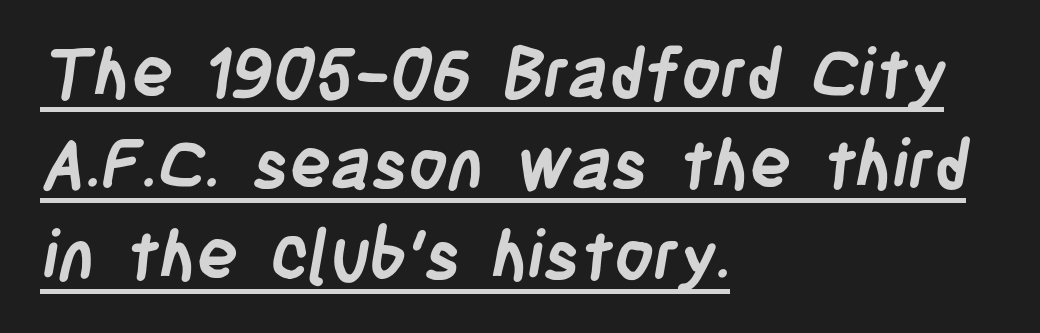
{"serif": "no", "bold": "yes", "weight": "semibold", "width": "condensed", "stroke_contrast": "low", "x_height": "large", "monospaced": "no", "underline": "yes", "align": "left", "line_spacing": "normal", "line_spacing_ratio": 1.32, "letter_spacing": "normal", "letter_spacing_em": 0.0, "glyph_px": 69}
